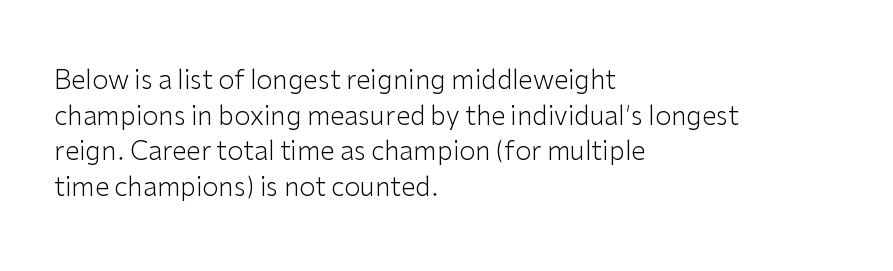
The line texture is even and compact thanks to regular tracking. Honestly, the row spacing looks completely unremarkable. Every row of glyphs begins at an identical x-position on the left. The letters stand straight up with perfectly vertical stems. Stroke thickness stays within the range of a standard reading face or lighter. Unmarked baselines from the first word to the last.
